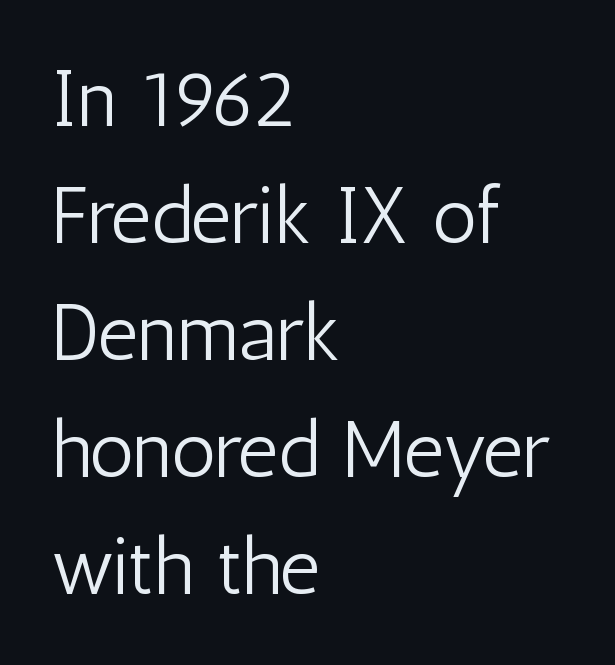
The image shows 79 px light, condensed sans-serif type, upright; set left-aligned, normal line spacing (1.48x), normal letter spacing, not underlined; low stroke contrast and a medium x-height.
